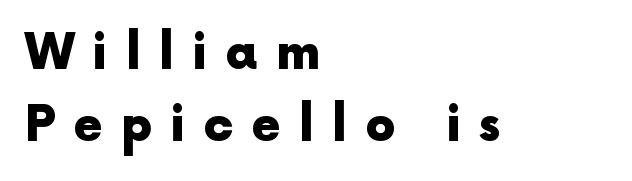
{"serif": "no", "italic": "no", "bold": "yes", "weight": "heavy", "width": "normal", "x_height": "medium", "monospaced": "no", "underline": "no", "align": "left", "line_spacing": "normal", "line_spacing_ratio": 1.5, "letter_spacing": "wide", "letter_spacing_em": 0.37, "glyph_px": 48}
